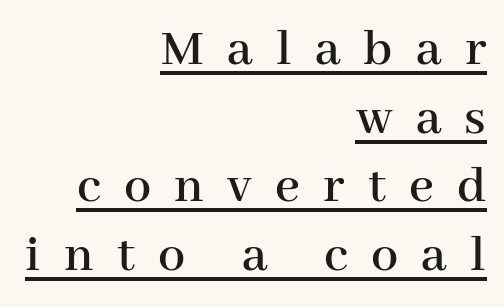
Q: Is the text italic (slanted)? A: No, it is upright.
Q: Is the typeface a serif or a sans-serif typeface? A: Serif.
Q: Is the text underlined? A: Yes.
Q: How is the paragraph aligned? A: Right-aligned.
Q: Is the spacing between letters normal or unusually wide? A: Unusually wide.
Q: Is the spacing between lines tight, normal or loose? A: Normal.
Q: Width (condensed, normal, or wide)? A: Normal.
Q: Stroke contrast? A: High.
Q: x-height? A: Medium.
Q: Monospaced? A: No.
